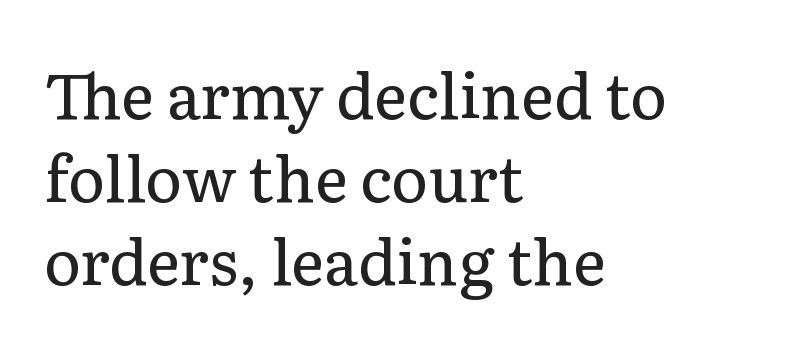
The image shows 63 px regular-weight serif type, upright; set left-aligned, normal line spacing (1.32x), normal letter spacing, not underlined; low stroke contrast and a medium x-height.
